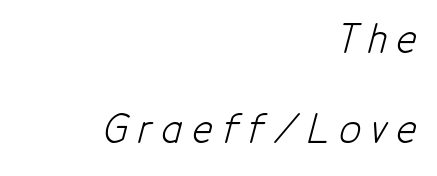
Q: Is the text bold? A: No.
Q: Is the typeface a serif or a sans-serif typeface? A: Sans-serif.
Q: Is the text underlined? A: No.
Q: How is the paragraph aligned? A: Right-aligned.
Q: Is the spacing between letters normal or unusually wide? A: Unusually wide.
Q: Is the spacing between lines tight, normal or loose? A: Loose.
Q: Width (condensed, normal, or wide)? A: Condensed.
Q: Stroke contrast? A: Low.
Q: x-height? A: Medium.
Q: Monospaced? A: No.
